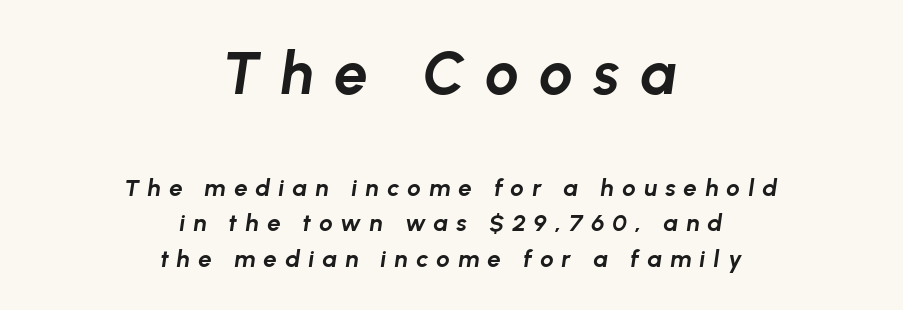
{"italic": "yes", "lean": "right", "slant_degrees": 8, "bold": "yes", "weight": "bold", "width": "normal", "stroke_contrast": "low", "x_height": "medium", "monospaced": "no", "underline": "no", "align": "center", "line_spacing": "normal", "line_spacing_ratio": 1.47, "letter_spacing": "wide", "letter_spacing_em": 0.34, "larger_block": "first", "size_ratio": 2.5, "glyph_px": 60}
